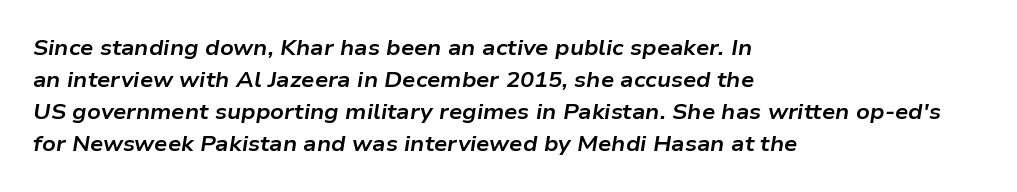
Q: Is the text bold? A: Yes.
Q: Is the text italic (slanted)? A: Yes, it leans right by about 9 degrees.
Q: Is the text underlined? A: No.
Q: How is the paragraph aligned? A: Left-aligned.
Q: Is the spacing between letters normal or unusually wide? A: Normal.
Q: Is the spacing between lines tight, normal or loose? A: Normal.
